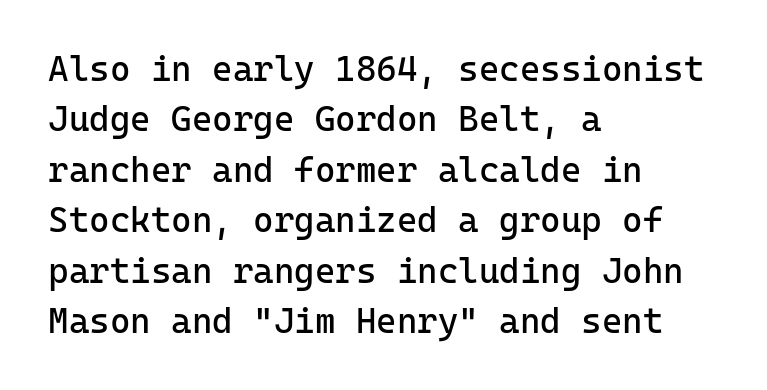
Q: Is the text bold? A: No.
Q: Is the text italic (slanted)? A: No, it is upright.
Q: Is the typeface a serif or a sans-serif typeface? A: Sans-serif.
Q: Is the text underlined? A: No.
Q: How is the paragraph aligned? A: Left-aligned.
Q: Is the spacing between letters normal or unusually wide? A: Normal.
Q: Is the spacing between lines tight, normal or loose? A: Normal.
Q: Width (condensed, normal, or wide)? A: Normal.
Q: Stroke contrast? A: Low.
Q: x-height? A: Medium.
Q: Monospaced? A: Yes.
